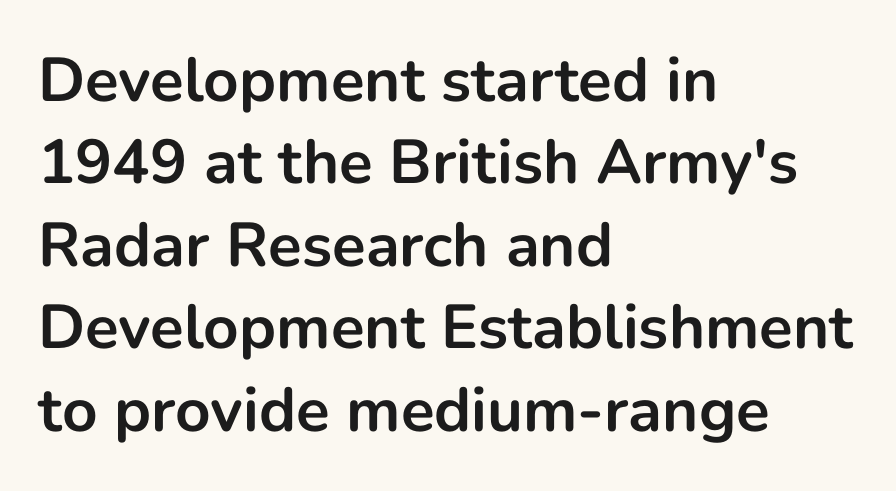
The image shows 62 px bold sans-serif type, upright; set left-aligned, normal line spacing (1.33x), normal letter spacing, not underlined; low stroke contrast and a medium x-height.
